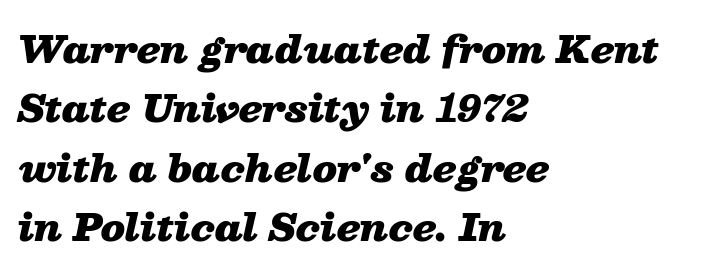
The image shows 36 px heavy, wide type, italic (leaning right); set left-aligned, normal line spacing (1.65x), normal letter spacing, not underlined; low stroke contrast and a medium x-height.
